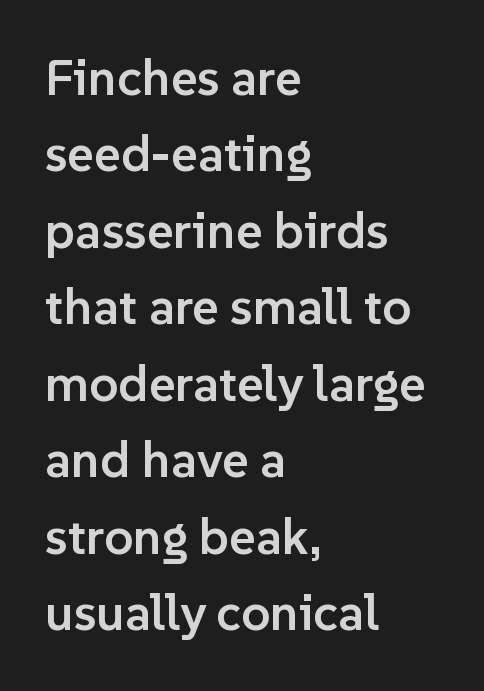
{"serif": "no", "italic": "no", "bold": "semi", "weight": "semibold", "width": "normal", "stroke_contrast": "low", "x_height": "medium", "monospaced": "no", "underline": "no", "align": "left", "line_spacing": "normal", "line_spacing_ratio": 1.5, "letter_spacing": "normal", "letter_spacing_em": 0.0, "glyph_px": 51}
